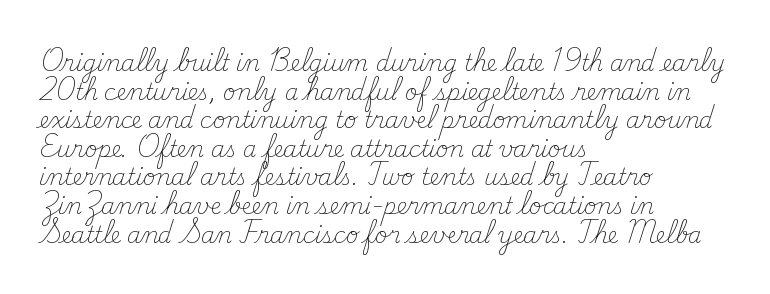
The image shows 22 px text type; set left-aligned, normal line spacing (1.3x), normal letter spacing, not underlined.
